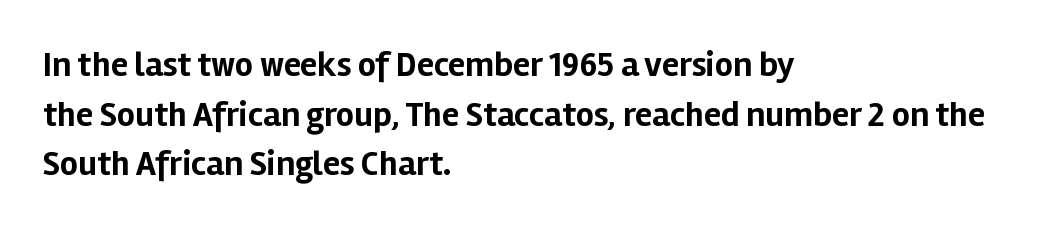
How would I describe the line gaps? Plain and ordinary. The passage is arranged the way most books set body copy — flush left. The passage shown is emphatically bold. Upright lettering throughout. Is the letter spacing exaggerated? No — it looks like the ordinary default. No word sits above an underline.
